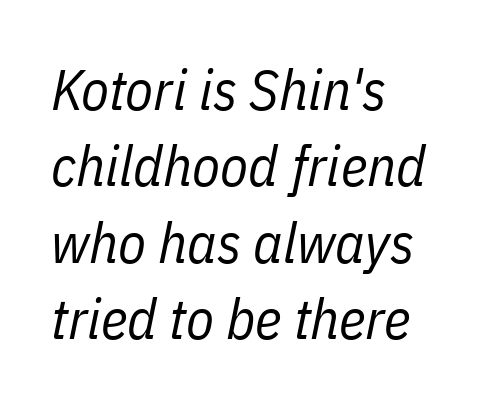
The words here are not underlined. Rendered with sloped, italic letterforms. Regular leading. Spacing verdict: proportional, widths tailored to each character. Inter-character spacing is left at the font's built-in metrics. The paragraph has a hard left edge and a soft right edge.
